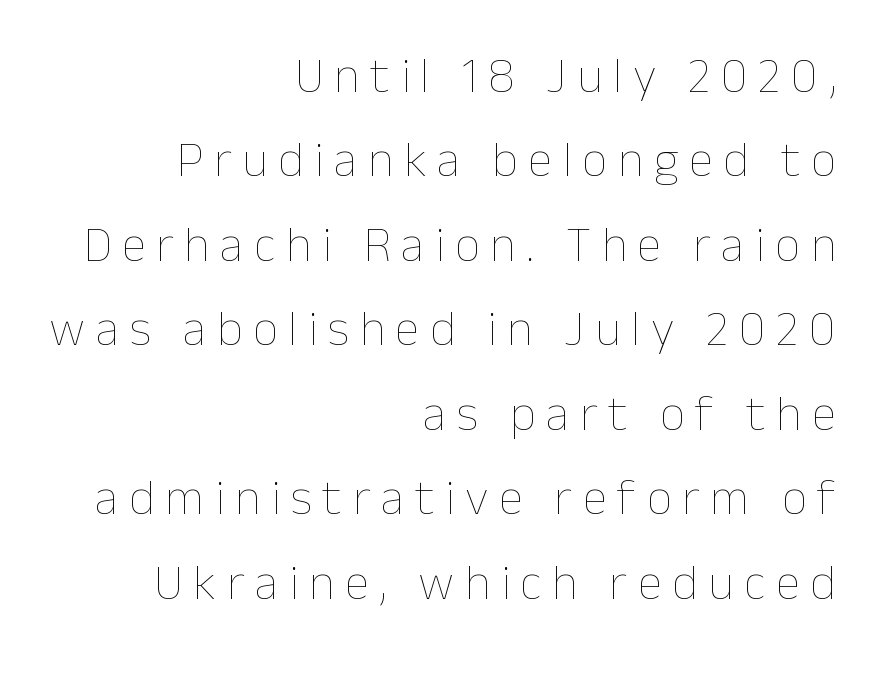
{"italic": "no", "bold": "no", "weight": "thin", "width": "normal", "stroke_contrast": "low", "x_height": "medium", "monospaced": "no", "underline": "no", "align": "right", "line_spacing": "normal", "line_spacing_ratio": 1.69, "letter_spacing": "wide", "letter_spacing_em": 0.21, "glyph_px": 50}
